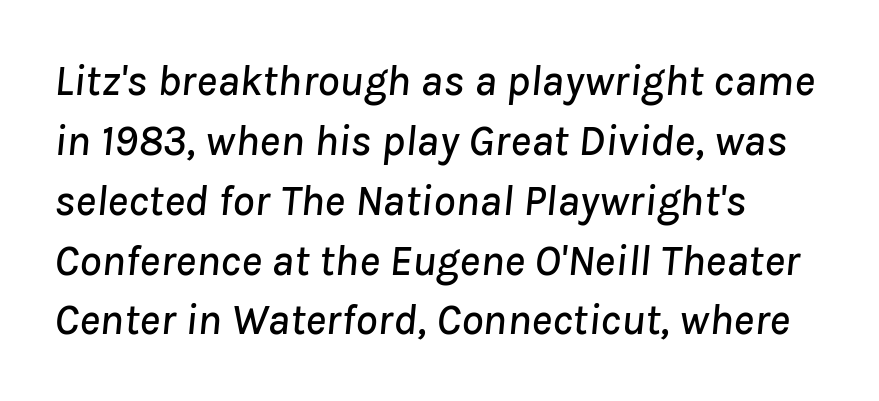
Q: Is the text italic (slanted)? A: Yes, it leans right by about 8 degrees.
Q: Is the text underlined? A: No.
Q: How is the paragraph aligned? A: Left-aligned.
Q: Is the spacing between letters normal or unusually wide? A: Normal.
Q: Is the spacing between lines tight, normal or loose? A: Normal.
Q: Width (condensed, normal, or wide)? A: Normal.
Q: Stroke contrast? A: Low.
Q: x-height? A: Medium.
Q: Monospaced? A: No.
